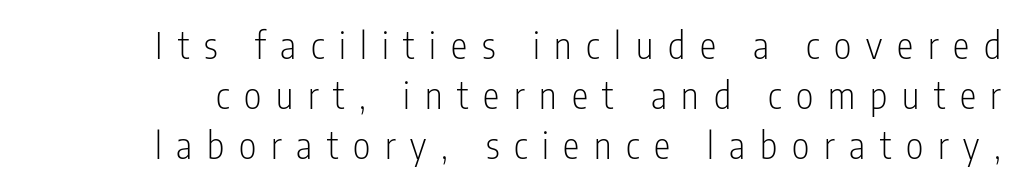
The image shows 37 px light, condensed sans-serif type, upright; set normal line spacing (1.35x), unusually wide letter spacing (+0.4 em), not underlined; low stroke contrast and a medium x-height.
